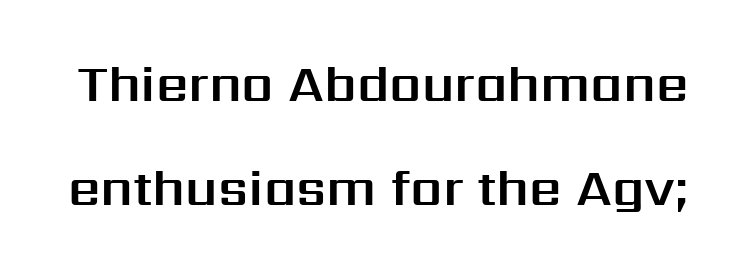
Stroke terminals: plain, sans-serif. Here the designer chose a conventional face with non-uniform glyph widths. Whoever set this chose breathing room over compactness in the vertical rhythm. These lines keep a tight, regular rhythm from letter to letter.
